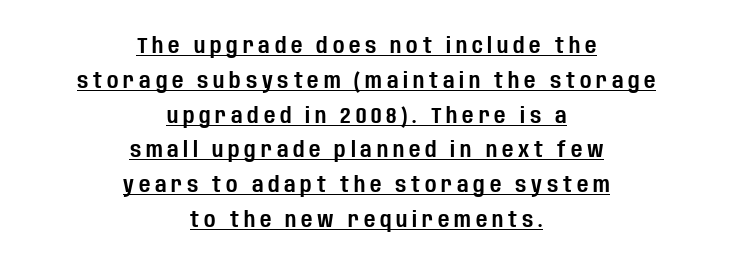
{"italic": "no", "underline": "yes", "align": "center", "line_spacing": "normal", "line_spacing_ratio": 1.58, "letter_spacing": "wide", "letter_spacing_em": 0.22, "glyph_px": 22}
